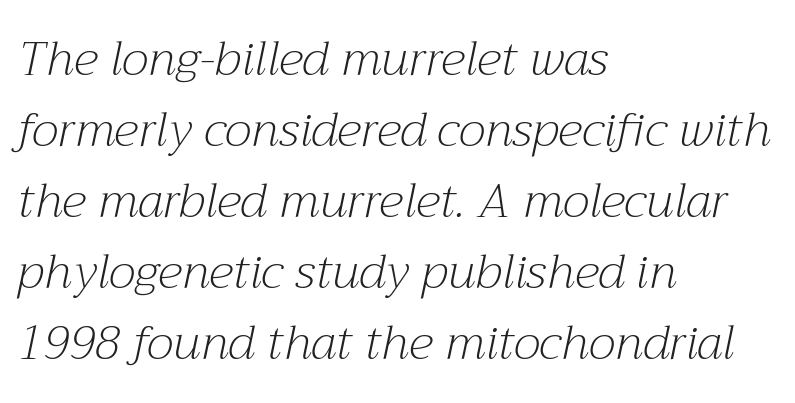
The image shows 48 px light serif type, italic (leaning right); set left-aligned, normal line spacing (1.48x), normal letter spacing, not underlined; medium stroke contrast and a medium x-height.
